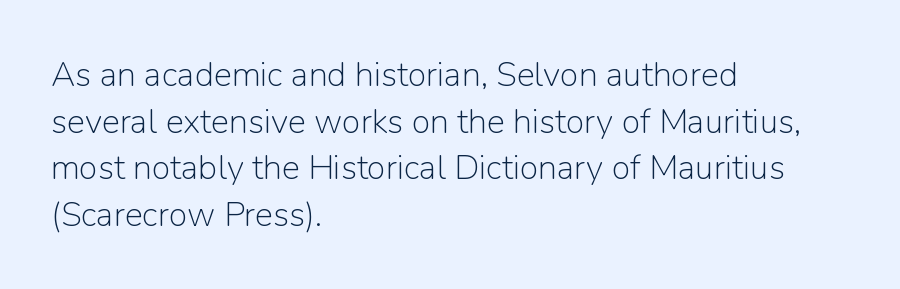
The image shows 34 px light sans-serif type, upright; set left-aligned, normal line spacing (1.37x), normal letter spacing, not underlined; low stroke contrast and a medium x-height.
